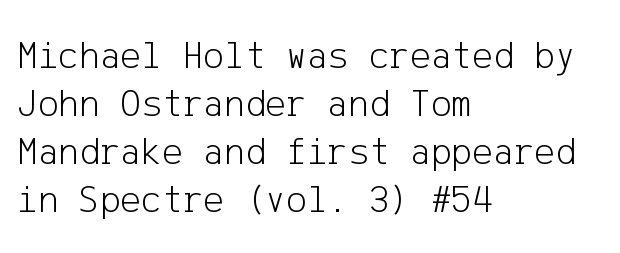
Check where the strokes stop: nothing finishes them off — pure sans. Stems here are at most as thick as an everyday book face. No italicization has been applied; the sample stays upright. Honestly, the letter spacing is just normal — you wouldn't notice it.
